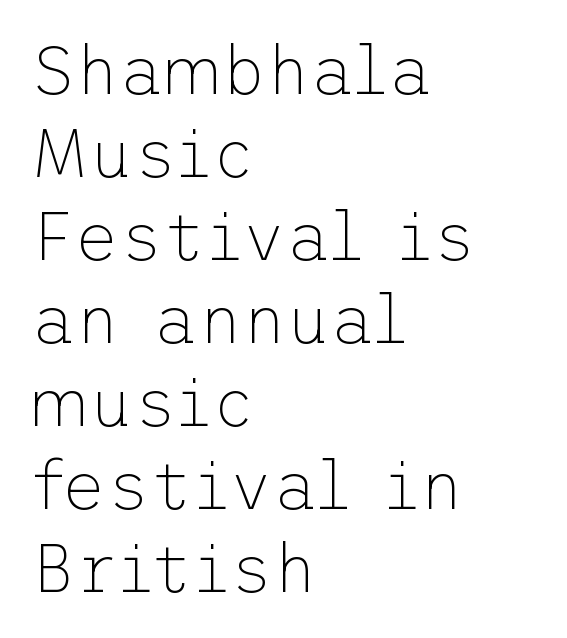
The image shows 68 px thin sans-serif type, upright; set left-aligned, line spacing 1.22x, normal letter spacing, not underlined; low stroke contrast and a medium x-height.
